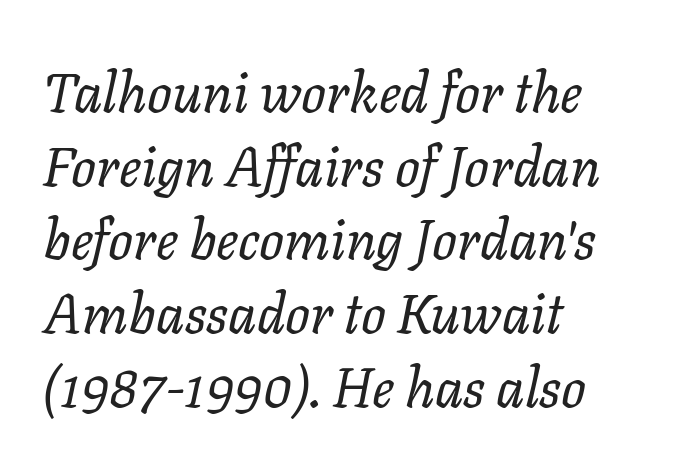
Q: Is the text bold? A: No.
Q: Is the text italic (slanted)? A: Yes, it leans right by about 11 degrees.
Q: Is the text underlined? A: No.
Q: How is the paragraph aligned? A: Left-aligned.
Q: Is the spacing between letters normal or unusually wide? A: Normal.
Q: Is the spacing between lines tight, normal or loose? A: Normal.
Q: Width (condensed, normal, or wide)? A: Normal.
Q: Stroke contrast? A: Low.
Q: x-height? A: Medium.
Q: Monospaced? A: No.
